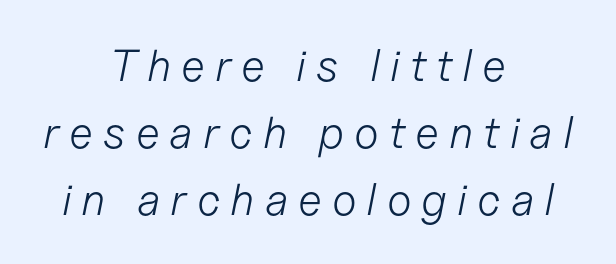
{"italic": "yes", "lean": "right", "slant_degrees": 11, "bold": "no", "weight": "light", "width": "normal", "stroke_contrast": "low", "x_height": "medium", "monospaced": "no", "underline": "no", "align": "center", "line_spacing": "normal", "line_spacing_ratio": 1.49, "letter_spacing": "wide", "letter_spacing_em": 0.22, "glyph_px": 45}
